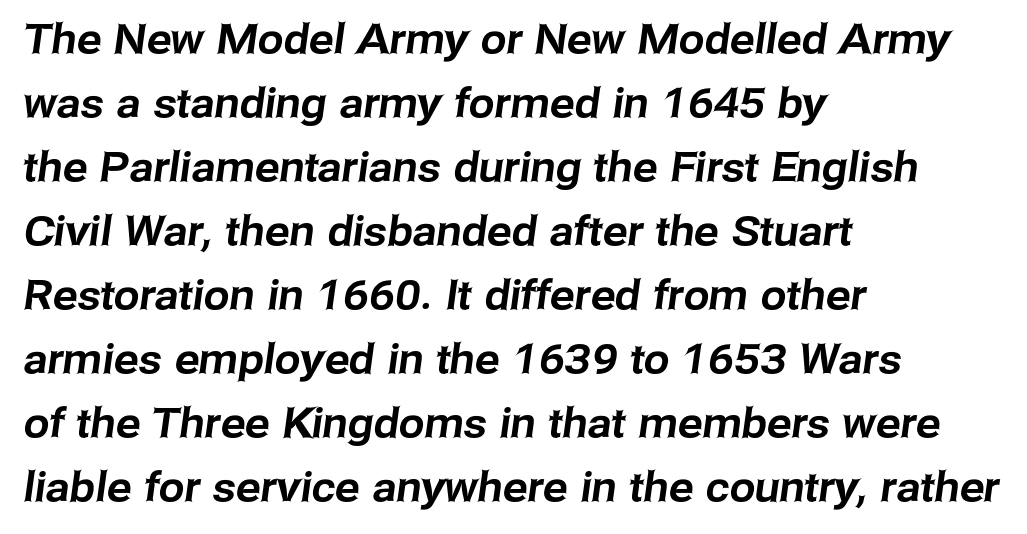
{"serif": "no", "width": "normal", "stroke_contrast": "low", "x_height": "medium", "monospaced": "no", "underline": "no", "align": "left", "line_spacing": "normal", "line_spacing_ratio": 1.56, "letter_spacing": "normal", "letter_spacing_em": 0.0, "glyph_px": 41}
